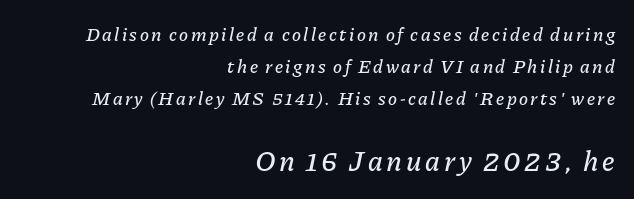
The following chunk of copy outweighs the initial chunk in type size. Notice how the stems are inclined rather than vertical — that's the hallmark of italics. Teacher's note: observe the even right margin — that is flush-right alignment. The line-height multiplier appears to be the usual default. Spacing verdict: proportional, widths tailored to each character. Lines of text with bare space underneath.
